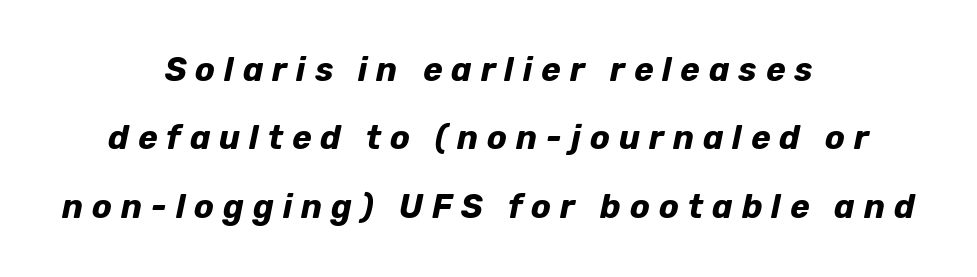
A typesetter would call this leading open, well beyond the default. The typography opts for an oblique posture over an upright one. Visually the block forms a symmetrical silhouette, jagged on both flanks. Note the varied advance widths — an 'i' is clearly narrower than an 'm'. Look at the stroke-to-counter ratio: heavy, a bold. Observe the wide spacing: letters keep a clear distance from each other.
